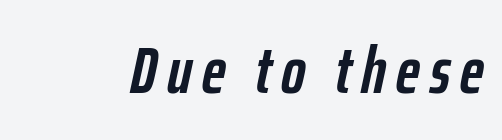
{"italic": "yes", "lean": "right", "slant_degrees": 12, "bold": "yes", "weight": "semibold", "width": "condensed", "stroke_contrast": "low", "x_height": "medium", "monospaced": "no", "underline": "no", "glyph_px": 66}
